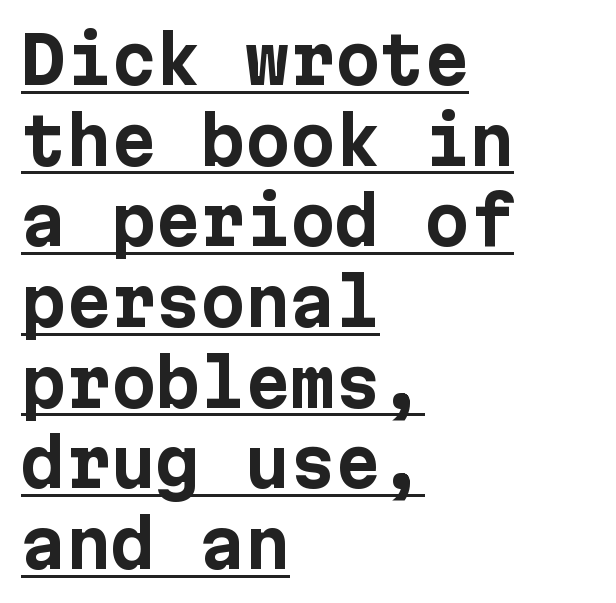
Q: Is the text bold? A: Yes.
Q: Is the text italic (slanted)? A: No, it is upright.
Q: Is the typeface a serif or a sans-serif typeface? A: Sans-serif.
Q: Is the text underlined? A: Yes.
Q: How is the paragraph aligned? A: Left-aligned.
Q: Is the spacing between letters normal or unusually wide? A: Normal.
Q: Is the spacing between lines tight, normal or loose? A: Normal.
Q: Width (condensed, normal, or wide)? A: Normal.
Q: Stroke contrast? A: Low.
Q: x-height? A: Medium.
